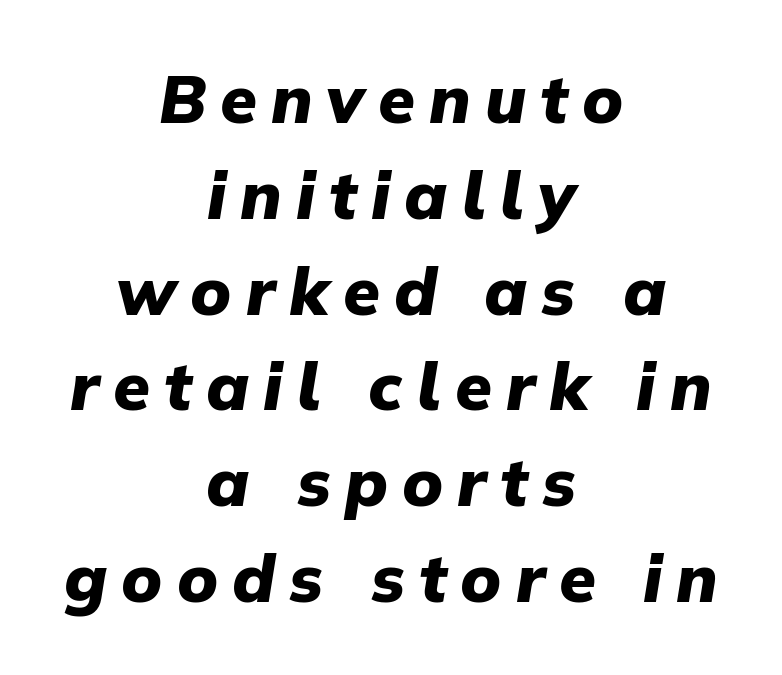
The image shows 67 px heavy type, italic (leaning right); set centered, normal line spacing (1.43x), unusually wide letter spacing (+0.21 em), not underlined; low stroke contrast and a medium x-height.
